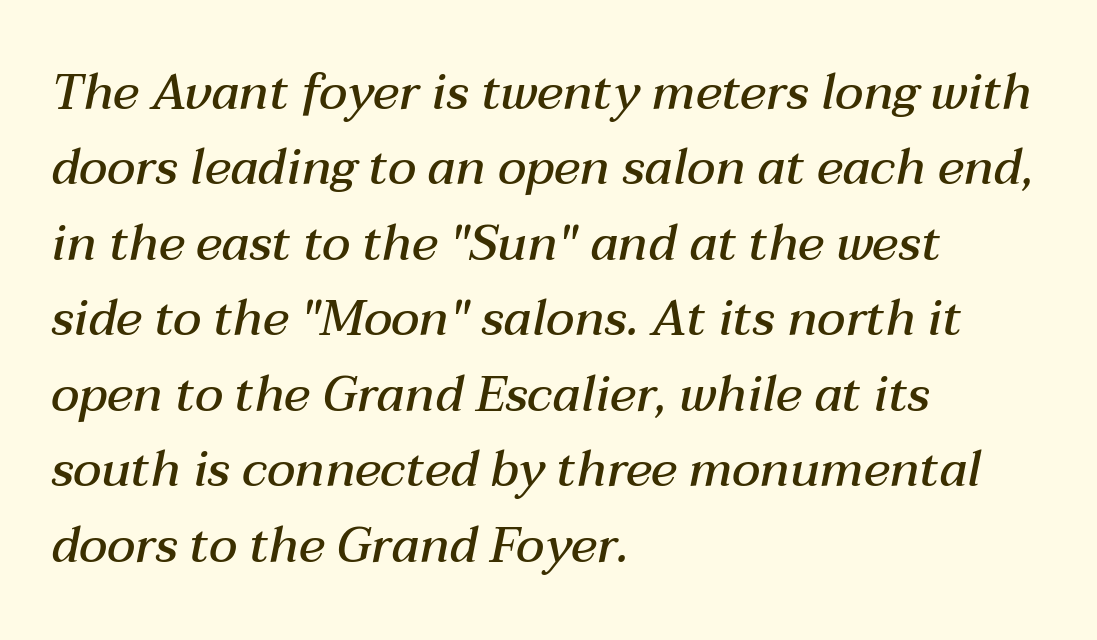
The image shows 49 px semibold type, italic (leaning right); set left-aligned, normal line spacing (1.54x), normal letter spacing, not underlined; medium stroke contrast and a medium x-height.
